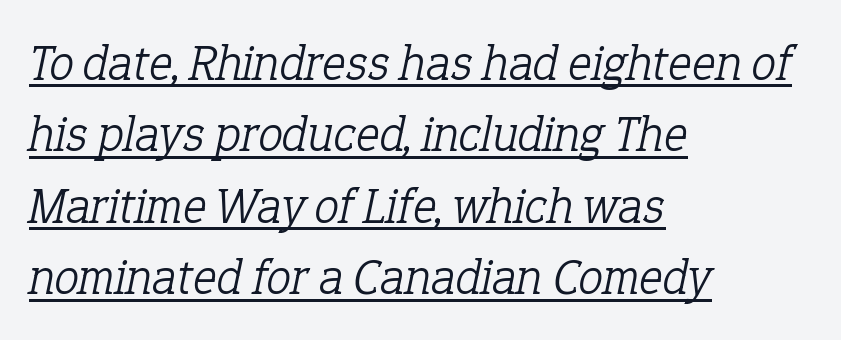
{"serif": "yes", "italic": "yes", "lean": "right", "slant_degrees": 12, "bold": "no", "weight": "light", "width": "normal", "stroke_contrast": "low", "x_height": "medium", "monospaced": "no", "underline": "yes", "align": "left", "line_spacing": "normal", "line_spacing_ratio": 1.43, "letter_spacing": "normal", "letter_spacing_em": 0.0, "glyph_px": 50}
